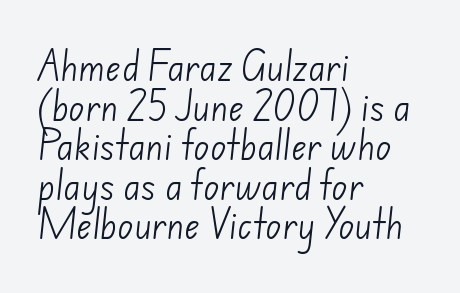
Q: Is the text bold? A: No.
Q: Is the typeface a serif or a sans-serif typeface? A: Sans-serif.
Q: Is the text underlined? A: No.
Q: How is the paragraph aligned? A: Left-aligned.
Q: Is the spacing between letters normal or unusually wide? A: Normal.
Q: Width (condensed, normal, or wide)? A: Normal.
Q: Stroke contrast? A: Low.
Q: x-height? A: Small.
Q: Monospaced? A: No.
